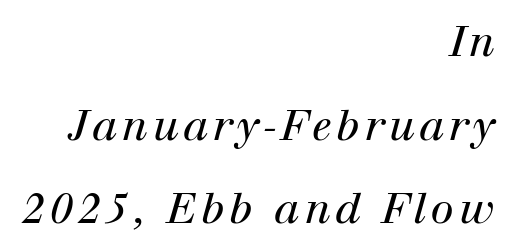
The letters look calm and open, with moderate or lighter stems. Where is the straight margin? On the right. Each row of text sits above clean, open space. Is there much room between lines? Yes — plenty of vertical air separates them. This rendering employs a face with finishing strokes, i.e., a serif.
